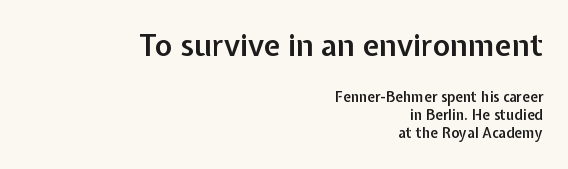
{"serif": "no", "italic": "no", "bold": "semi", "weight": "semibold", "width": "normal", "stroke_contrast": "low", "x_height": "medium", "monospaced": "no", "underline": "no", "align": "right", "line_spacing": "normal", "line_spacing_ratio": 1.28, "letter_spacing": "normal", "letter_spacing_em": 0.0, "larger_block": "first", "size_ratio": 2.14, "glyph_px": 30}
